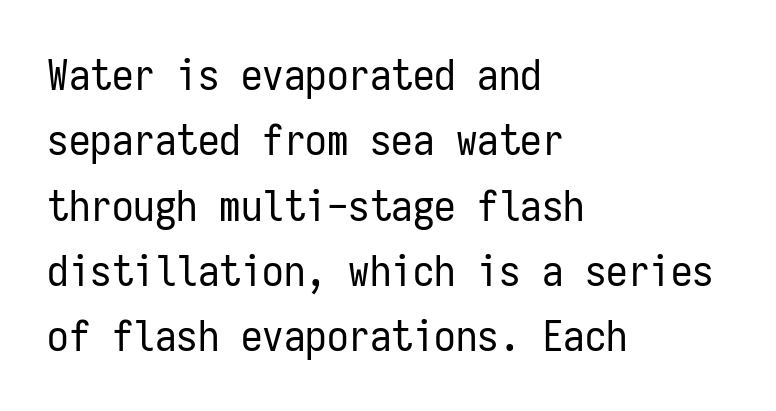
Weight: not bold — regular or lighter. Compared with a centered layout, this one pins lines to the left instead. In terms of letterspacing, this is plain default setting. This is roman type, the default non-slanted kind. The passage shown is typed in a monospace face where columns stay perfectly aligned. The face used here is a sans, in the tradition of grotesques and geometrics.
